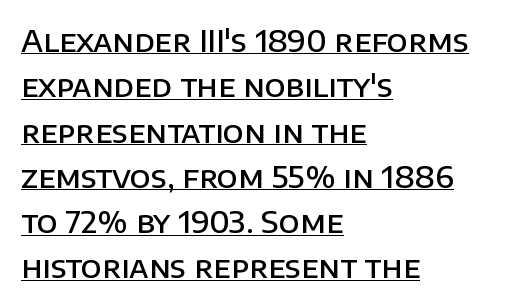
The specimen reads as upright at a glance. Honestly, the row spacing looks completely unremarkable. Is this a sans? Yes — the strokes have no serifs. The line texture is even and compact thanks to regular tracking. A semibold gives these letters moderate extra thickness, short of bold. The letters advance in unequal steps, a hallmark of proportional type.
